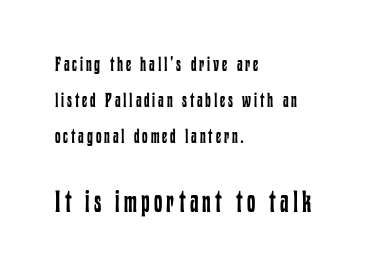
The image shows 30 px regular-weight, condensed type, upright; set left-aligned, line spacing 1.81x, not underlined; the second (bottom) block is 1.5x larger; low stroke contrast and a medium x-height.
